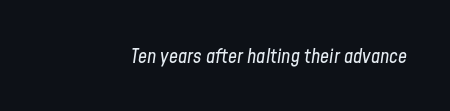
The image shows 20 px text type, italic (leaning right); set normal letter spacing, not underlined.
